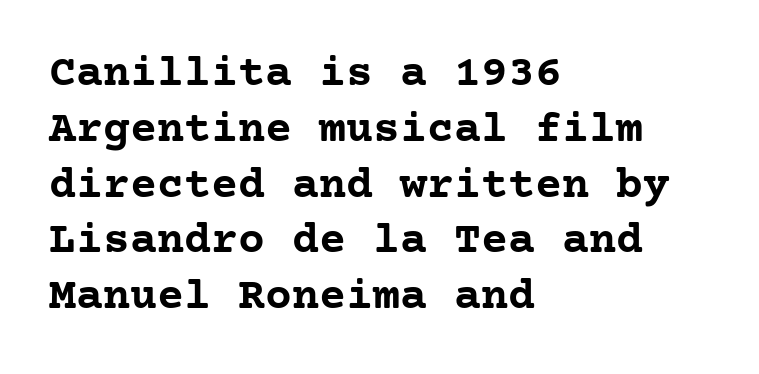
Bare-footed words on every line. These lines are composed in type with serifs. The typesetter chose a ragged-right arrangement here. When letters stand straight like this, we call the style roman or upright. Caption: standard tracking, unaltered. Its strokes are broad and dark, the hallmark of bold type.
